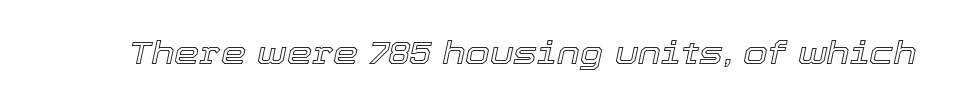
Q: Is the text italic (slanted)? A: Yes, it leans right by about 12 degrees.
Q: Is the text underlined? A: No.
Q: Is the spacing between letters normal or unusually wide? A: Normal.
Q: Width (condensed, normal, or wide)? A: Normal.
Q: x-height? A: Medium.
Q: Monospaced? A: No.
